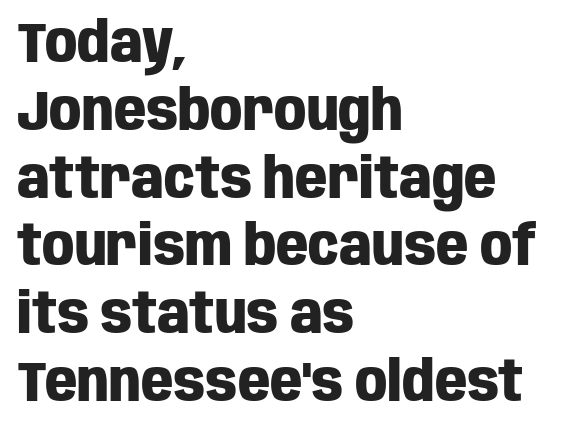
Each letter keeps its own natural width here, so spacing adapts to shape. Alignment: flush left. The letters carry no serifs — their stems end cleanly without finishing strokes. How are the letters spaced? Ordinarily, with no added tracking. On the weight axis this lands at bold, roughly 700. The lettering holds an erect, upright posture throughout.
